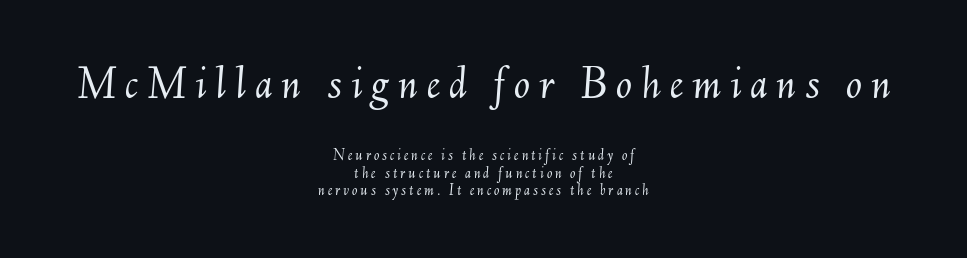
Leading is clearly below the norm, producing a dense column. Is this a fixed-width face? No — the glyphs have proportional, varying widths. Just letters on the line, the space beneath them empty. Tall strokes in this sample are angled rather than plumb. The face looks like a standard text weight, possibly lighter. The setting favours the middle, as headings and verse often do.
